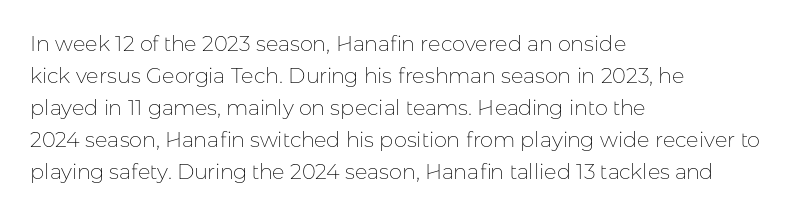
The image shows 21 px text type, upright; set left-aligned, normal line spacing (1.52x), normal letter spacing, not underlined.
